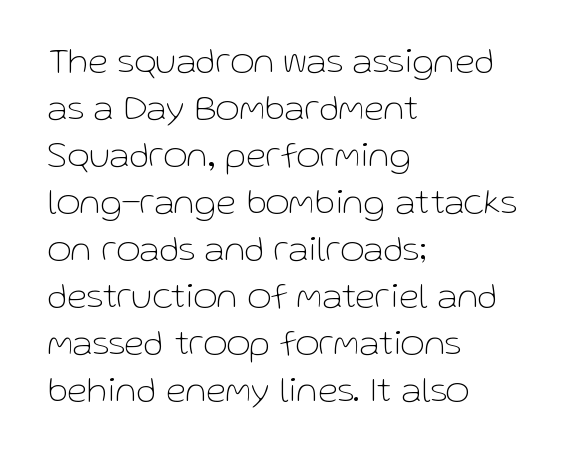
{"serif": "no", "italic": "no", "bold": "no", "weight": "thin", "width": "normal", "stroke_contrast": "low", "x_height": "medium", "monospaced": "no", "underline": "no", "align": "left", "line_spacing": "normal", "line_spacing_ratio": 1.27, "letter_spacing": "normal", "letter_spacing_em": 0.0, "glyph_px": 37}
